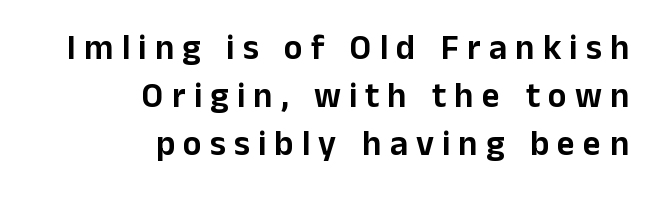
Q: Is the text italic (slanted)? A: No, it is upright.
Q: Is the typeface a serif or a sans-serif typeface? A: Sans-serif.
Q: Is the text underlined? A: No.
Q: How is the paragraph aligned? A: Right-aligned.
Q: Is the spacing between letters normal or unusually wide? A: Unusually wide.
Q: Is the spacing between lines tight, normal or loose? A: Normal.
Q: Width (condensed, normal, or wide)? A: Normal.
Q: Stroke contrast? A: Low.
Q: x-height? A: Medium.
Q: Monospaced? A: No.
